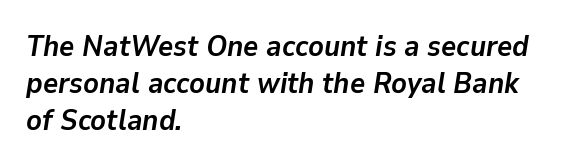
Looks like regular typesetting: each glyph gets only the width it needs. The tracking reads as untouched default to a designer's eye. If you drew a line through each stem, it would be angled. Line spacing here is normal. A dark, heavy texture on the line: the type is bold.
